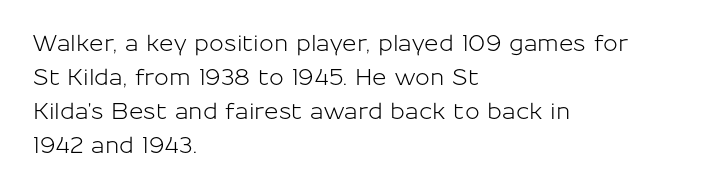
Students, observe: this is what conventionally led text looks like. This sample uses an upright cut, with every glyph sitting square on the baseline. A clean baseline with only descenders dipping below it. Each word holds together tightly as a unit, with standard inter-letter gaps.
